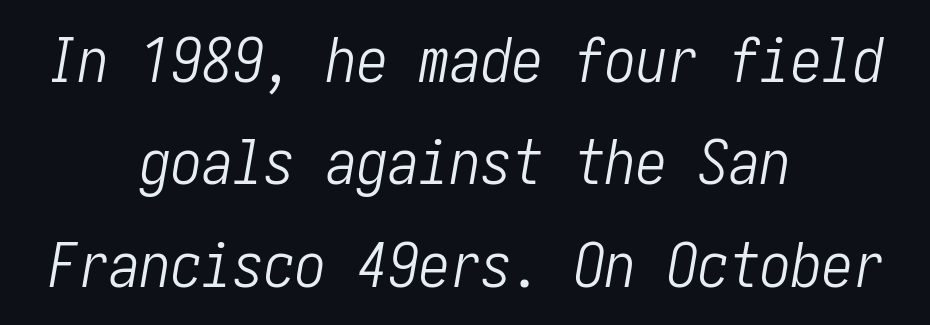
The image shows 62 px light, condensed type, italic (leaning right); set centered, normal line spacing (1.65x), normal letter spacing, not underlined; low stroke contrast and a medium x-height.
